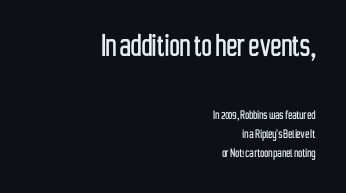
Notice how the passage keeps a crisp vertical edge on the right only. The designer went with a sans here, leaving each stem footless. The face used here is proportionally spaced, like ordinary book or web type. The type is set solid horizontally, with unmodified tracking. The letters stand straight up with perfectly vertical stems.
